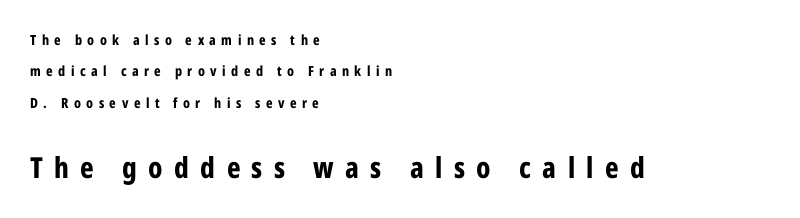
Heavy, bold letterforms. Compare the two chunks: the lower has the greater cap height. Grotesque or geometric, the face here clearly has no serifs. Think of a printed novel: that variable character pitch is what you see here. Rendered with straight, roman letterforms. Baseline-to-baseline distance is far greater than the letter height.
